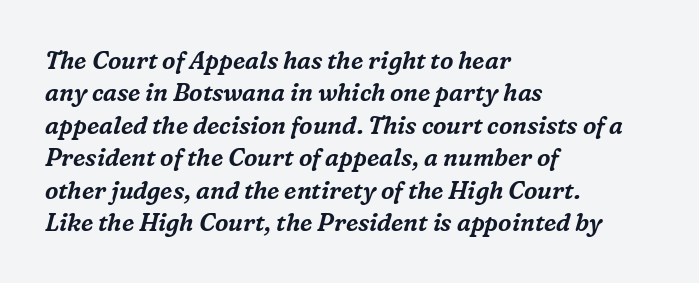
{"italic": "yes", "lean": "right", "slant_degrees": 16, "underline": "no", "align": "left", "line_spacing": "normal", "line_spacing_ratio": 1.35, "letter_spacing": "normal", "letter_spacing_em": 0.0, "glyph_px": 24}
